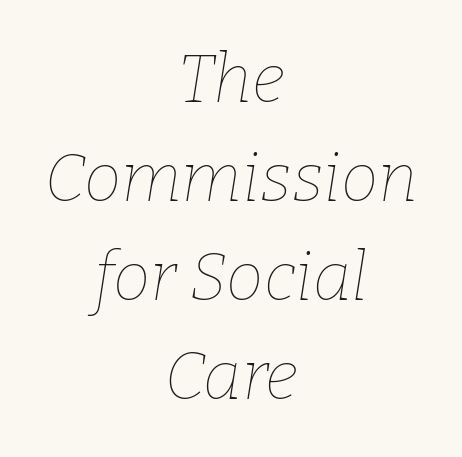
Note the varied advance widths — an 'i' is clearly narrower than an 'm'. A typesetter would call this zero additional tracking. Leading matches the norm, producing a regular column. The characters are drawn with everyday or finer stroke widths. An italicized treatment has been applied to the whole sample. Both edges are ragged and mirror each other, which tells us the setting is centered.
